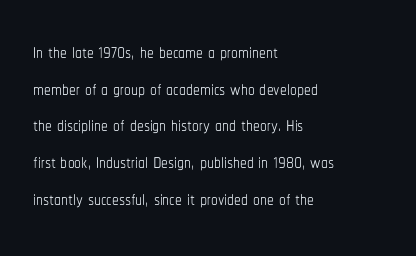
Reading down the block, your eye returns to a fixed left position each line. Do the letters lean? They stand straight. The strip under each line holds only bare page. Bold? No — there's no thickening of the strokes. Line spacing here is normal. Glyph-to-glyph distance matches everyday printed text.
